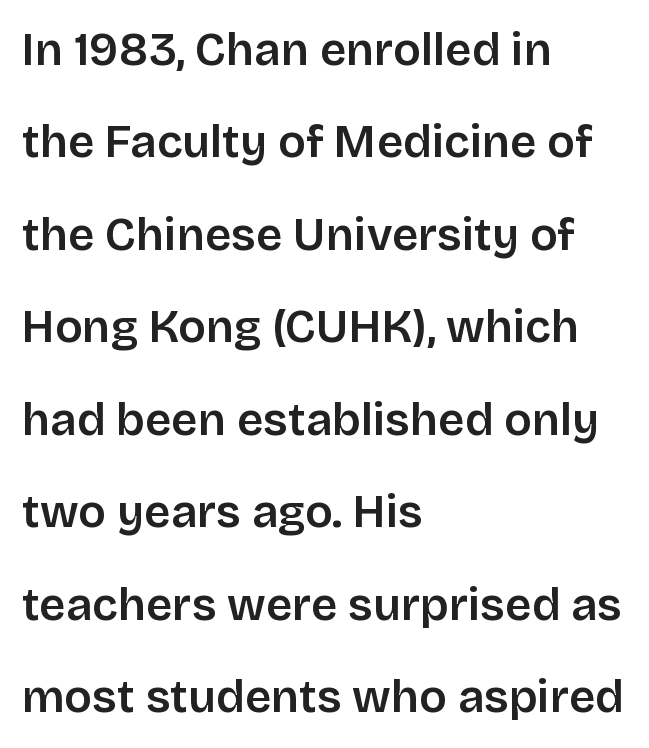
{"serif": "no", "italic": "no", "width": "normal", "stroke_contrast": "low", "x_height": "large", "monospaced": "no", "underline": "no", "align": "left", "line_spacing": "loose", "line_spacing_ratio": 2.01, "letter_spacing": "normal", "letter_spacing_em": 0.0, "glyph_px": 46}
